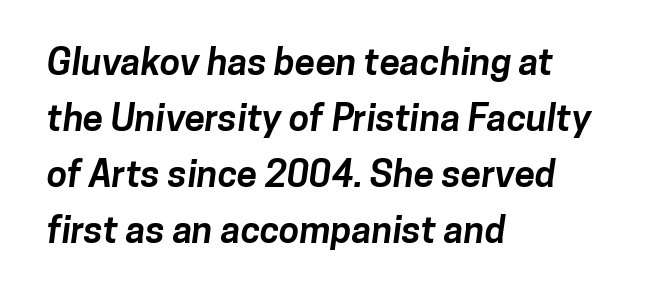
Q: Is the text bold? A: Yes.
Q: Is the typeface a serif or a sans-serif typeface? A: Sans-serif.
Q: Is the text underlined? A: No.
Q: How is the paragraph aligned? A: Left-aligned.
Q: Is the spacing between letters normal or unusually wide? A: Normal.
Q: Is the spacing between lines tight, normal or loose? A: Normal.
Q: Width (condensed, normal, or wide)? A: Normal.
Q: Stroke contrast? A: Low.
Q: x-height? A: Medium.
Q: Monospaced? A: No.
